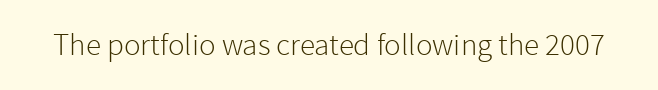
The passage shown is typeset with a sans-serif family. A roman cut, with each character standing at attention. The strip under each line holds only bare page. Caption: face not bold, strokes unweighted.
